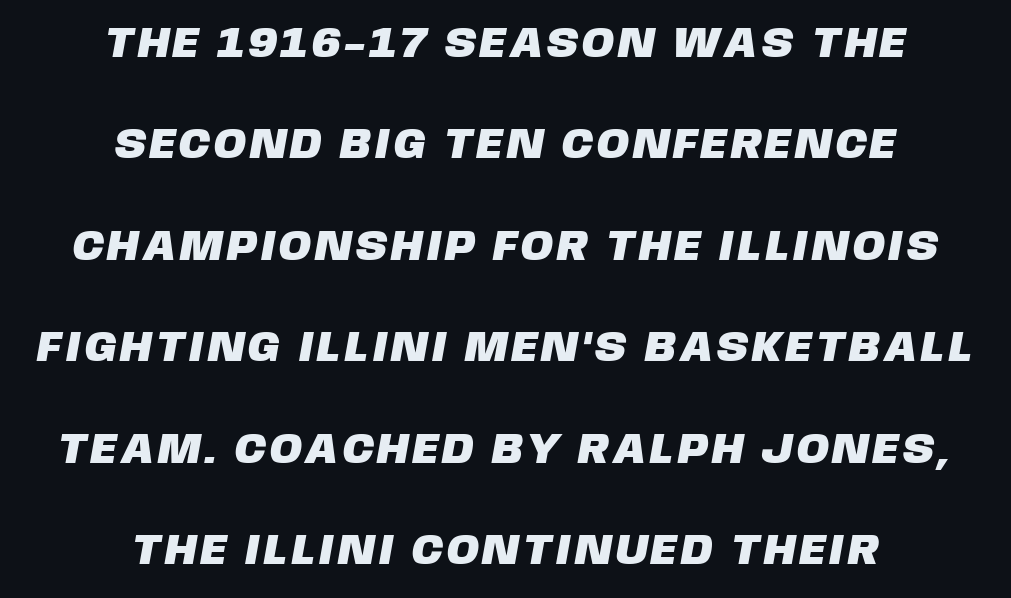
{"serif": "no", "width": "normal", "stroke_contrast": "low", "x_height": "large", "monospaced": "no", "underline": "no", "align": "center", "line_spacing": "loose", "line_spacing_ratio": 2.36, "glyph_px": 43}
